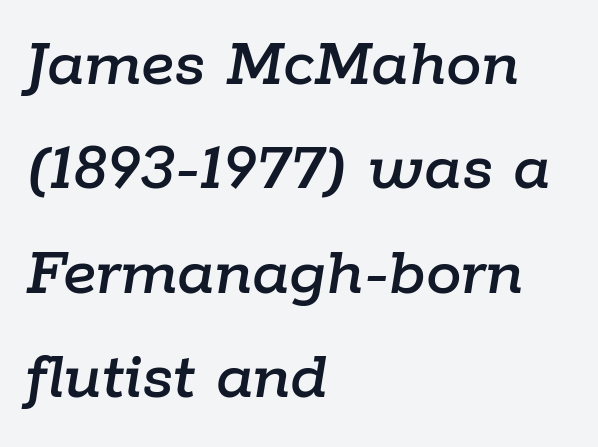
Q: Is the text italic (slanted)? A: Yes, it leans right by about 9 degrees.
Q: Is the text underlined? A: No.
Q: How is the paragraph aligned? A: Left-aligned.
Q: Is the spacing between letters normal or unusually wide? A: Normal.
Q: Is the spacing between lines tight, normal or loose? A: Normal.
Q: Width (condensed, normal, or wide)? A: Normal.
Q: Stroke contrast? A: Low.
Q: x-height? A: Medium.
Q: Monospaced? A: No.
